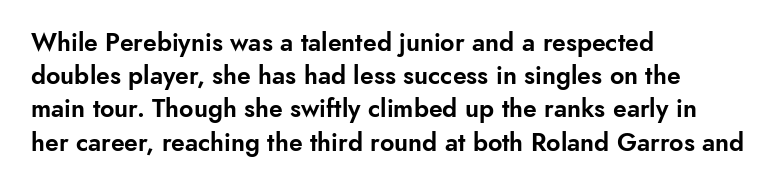
{"italic": "no", "underline": "no", "align": "left", "line_spacing": "normal", "line_spacing_ratio": 1.33, "letter_spacing": "normal", "letter_spacing_em": 0.0, "glyph_px": 25}
